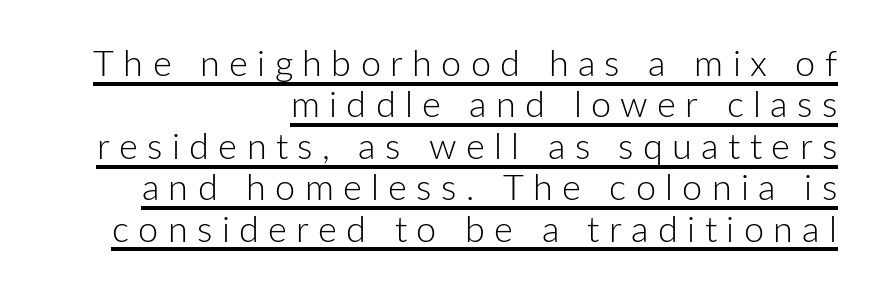
{"serif": "no", "italic": "no", "bold": "no", "weight": "light", "width": "normal", "stroke_contrast": "low", "x_height": "medium", "monospaced": "no", "underline": "yes", "align": "right", "line_spacing": "tight", "line_spacing_ratio": 1.15, "letter_spacing": "wide", "letter_spacing_em": 0.26, "glyph_px": 36}
